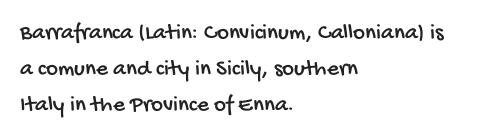
The image shows 23 px text type; set left-aligned, normal line spacing (1.56x), normal letter spacing, not underlined.
